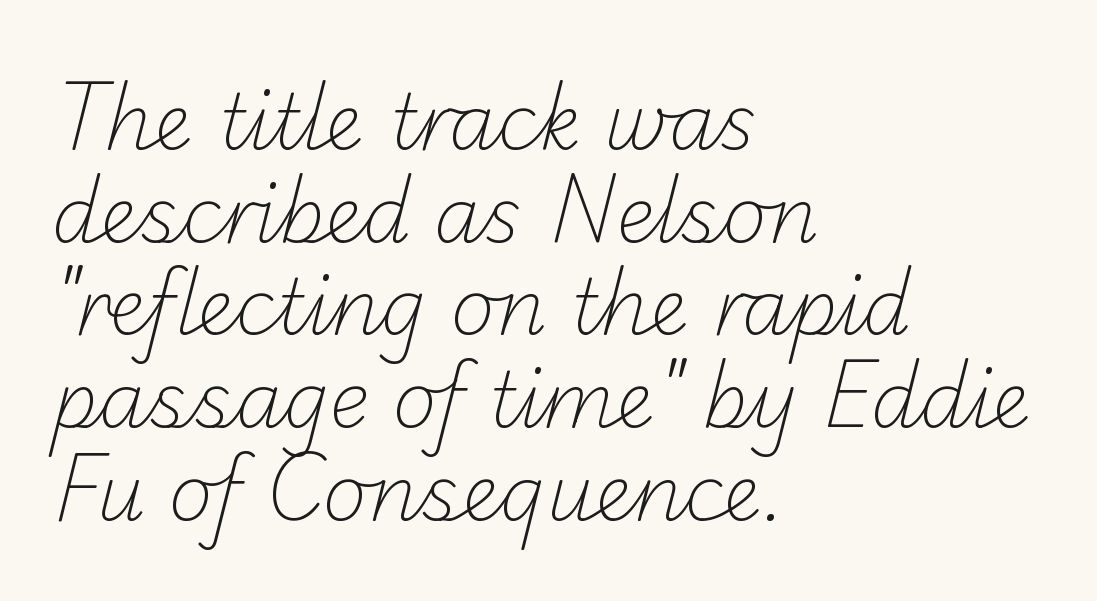
Q: Is the text bold? A: No.
Q: Is the typeface a serif or a sans-serif typeface? A: Sans-serif.
Q: Is the text underlined? A: No.
Q: How is the paragraph aligned? A: Left-aligned.
Q: Is the spacing between letters normal or unusually wide? A: Normal.
Q: Width (condensed, normal, or wide)? A: Normal.
Q: Stroke contrast? A: Low.
Q: x-height? A: Small.
Q: Monospaced? A: No.
